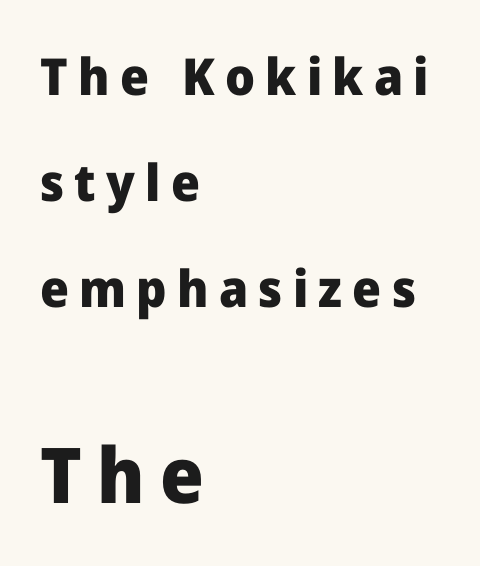
Tracking value appears strongly positive — letters spread wide. The ragged edge is on the right, which tells us the setting is flush left. Looks like regular typesetting: each glyph gets only the width it needs. The rendering shows plain stroke endings on the letterforms — a sans-serif design.
